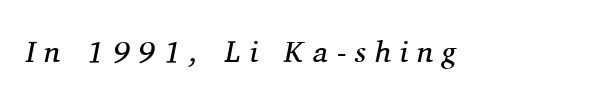
Q: Is the text bold? A: No.
Q: Is the text italic (slanted)? A: Yes, it leans right by about 11 degrees.
Q: Is the typeface a serif or a sans-serif typeface? A: Serif.
Q: Is the text underlined? A: No.
Q: Is the spacing between letters normal or unusually wide? A: Unusually wide.
Q: Width (condensed, normal, or wide)? A: Normal.
Q: Stroke contrast? A: Medium.
Q: x-height? A: Medium.
Q: Monospaced? A: No.
